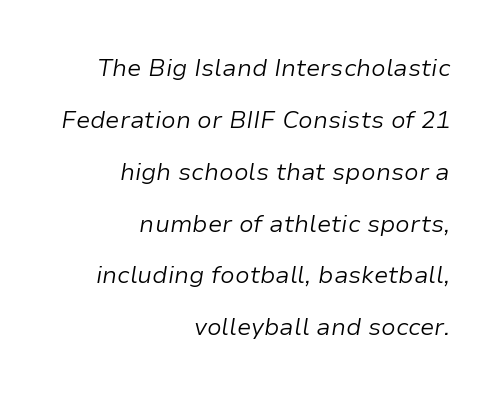
Q: Is the text bold? A: No.
Q: Is the text italic (slanted)? A: Yes, it leans right by about 9 degrees.
Q: Is the text underlined? A: No.
Q: How is the paragraph aligned? A: Right-aligned.
Q: Is the spacing between letters normal or unusually wide? A: Normal.
Q: Is the spacing between lines tight, normal or loose? A: Loose.
